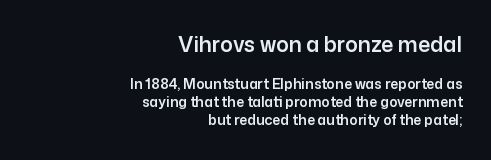
{"italic": "no", "underline": "no", "align": "right", "line_spacing": "normal", "line_spacing_ratio": 1.3, "letter_spacing": "normal", "letter_spacing_em": 0.0, "larger_block": "first", "size_ratio": 1.5, "glyph_px": 21}
